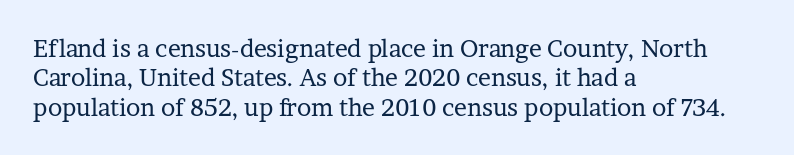
Q: Is the text bold? A: No.
Q: Is the text italic (slanted)? A: No, it is upright.
Q: Is the text underlined? A: No.
Q: How is the paragraph aligned? A: Left-aligned.
Q: Is the spacing between letters normal or unusually wide? A: Normal.
